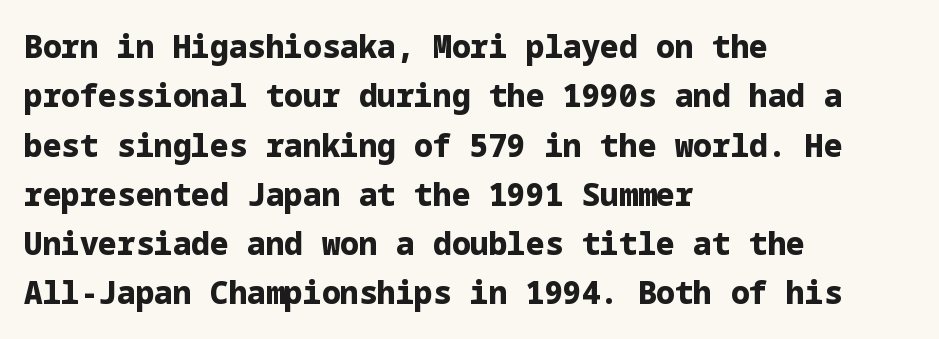
Q: Is the text bold? A: Yes.
Q: Is the text italic (slanted)? A: No, it is upright.
Q: Is the typeface a serif or a sans-serif typeface? A: Sans-serif.
Q: Is the text underlined? A: No.
Q: How is the paragraph aligned? A: Left-aligned.
Q: Is the spacing between letters normal or unusually wide? A: Normal.
Q: Is the spacing between lines tight, normal or loose? A: Normal.
Q: Width (condensed, normal, or wide)? A: Normal.
Q: Stroke contrast? A: Low.
Q: x-height? A: Medium.
